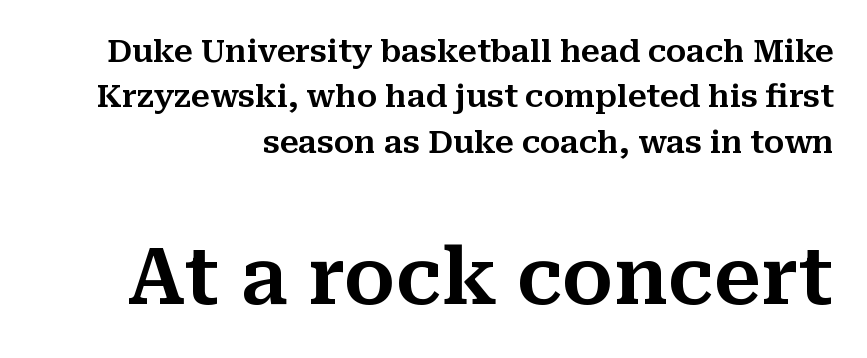
Q: Is the text italic (slanted)? A: No, it is upright.
Q: Is the typeface a serif or a sans-serif typeface? A: Serif.
Q: Is the text underlined? A: No.
Q: How is the paragraph aligned? A: Right-aligned.
Q: Is the spacing between letters normal or unusually wide? A: Normal.
Q: Is the spacing between lines tight, normal or loose? A: Normal.
Q: Which block of text is set in a larger size, the first (top) or the second (bottom)? A: The second (bottom) one.
Q: Width (condensed, normal, or wide)? A: Normal.
Q: Stroke contrast? A: Medium.
Q: x-height? A: Medium.
Q: Monospaced? A: No.
